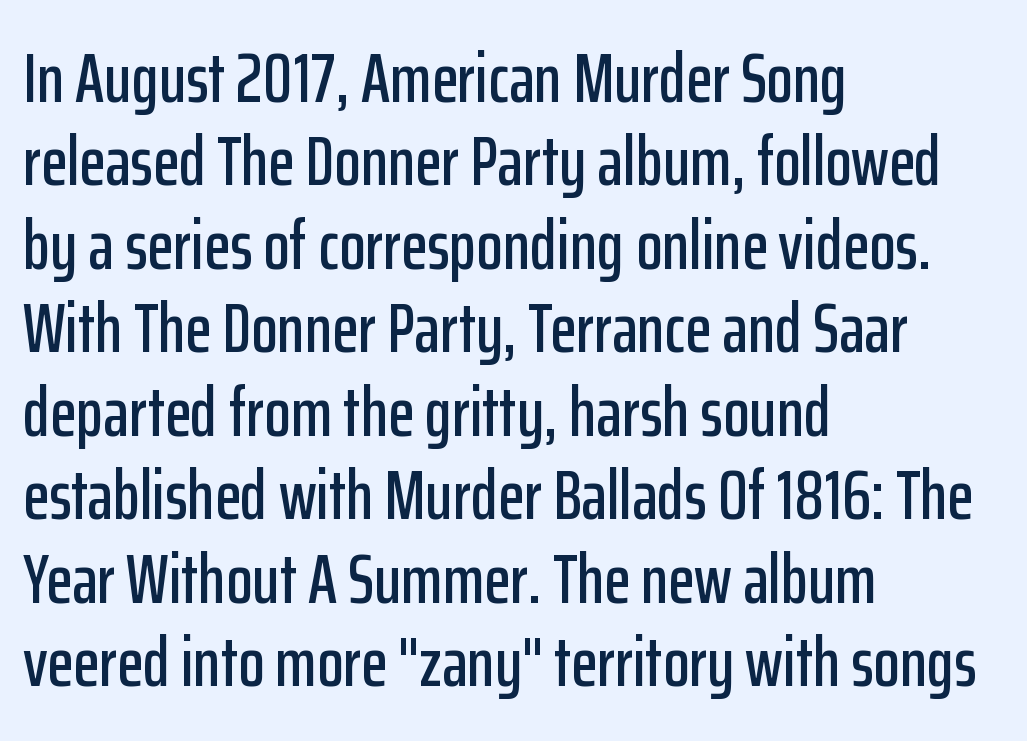
Q: Is the text italic (slanted)? A: No, it is upright.
Q: Is the typeface a serif or a sans-serif typeface? A: Sans-serif.
Q: Is the text underlined? A: No.
Q: How is the paragraph aligned? A: Left-aligned.
Q: Is the spacing between letters normal or unusually wide? A: Normal.
Q: Width (condensed, normal, or wide)? A: Condensed.
Q: Stroke contrast? A: Low.
Q: x-height? A: Medium.
Q: Monospaced? A: No.
